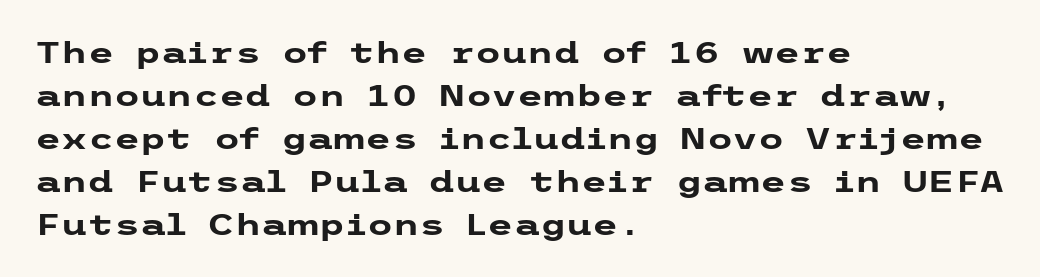
{"serif": "no", "italic": "no", "bold": "yes", "weight": "heavy", "width": "wide", "stroke_contrast": "low", "x_height": "medium", "underline": "no", "align": "left", "line_spacing": "normal", "line_spacing_ratio": 1.43, "letter_spacing": "normal", "letter_spacing_em": 0.0, "glyph_px": 30}
